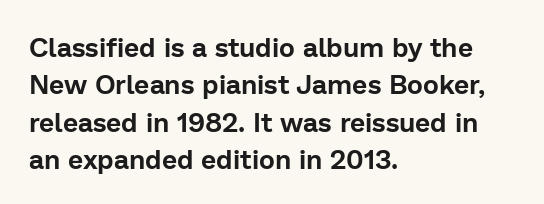
Normally led — the rows are evenly, conventionally spaced. Letter spacing: default. This is the regular roman posture of the typeface. Clear beneath every line of the passage. This rendering uses left alignment, leaving the right contour irregular.
